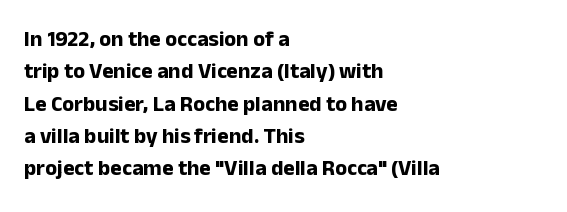
{"italic": "no", "bold": "yes", "underline": "no", "align": "left", "line_spacing": "normal", "line_spacing_ratio": 1.47, "letter_spacing": "normal", "letter_spacing_em": 0.0, "glyph_px": 22}
